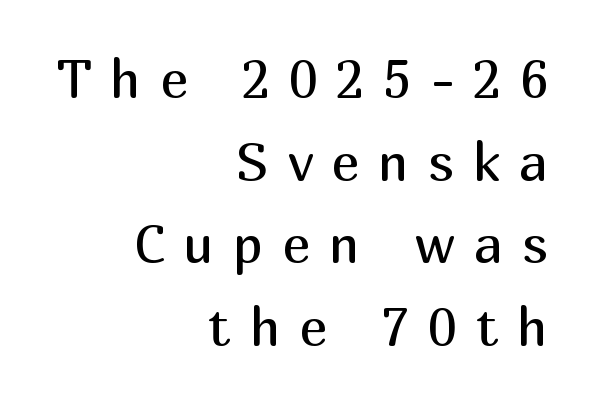
{"serif": "no", "italic": "no", "bold": "no", "weight": "regular", "width": "normal", "stroke_contrast": "medium", "x_height": "medium", "monospaced": "no", "underline": "no", "align": "right", "line_spacing": "normal", "line_spacing_ratio": 1.56, "letter_spacing": "wide", "letter_spacing_em": 0.36, "glyph_px": 53}
